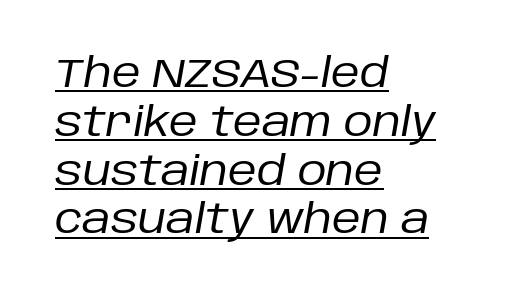
{"italic": "yes", "lean": "right", "slant_degrees": 10, "bold": "no", "weight": "regular", "width": "normal", "stroke_contrast": "low", "x_height": "large", "monospaced": "no", "underline": "yes", "align": "left", "line_spacing_ratio": 1.22, "letter_spacing": "normal", "letter_spacing_em": 0.0, "glyph_px": 40}
